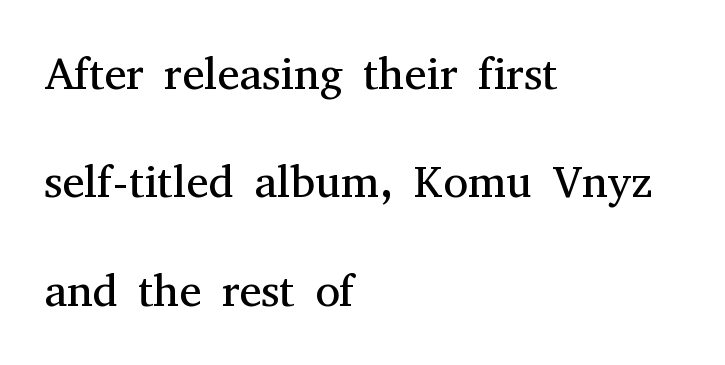
{"serif": "yes", "italic": "no", "bold": "no", "weight": "regular", "width": "normal", "stroke_contrast": "medium", "x_height": "medium", "monospaced": "no", "underline": "no", "align": "left", "line_spacing": "loose", "line_spacing_ratio": 2.41, "letter_spacing": "normal", "letter_spacing_em": 0.0, "glyph_px": 45}
